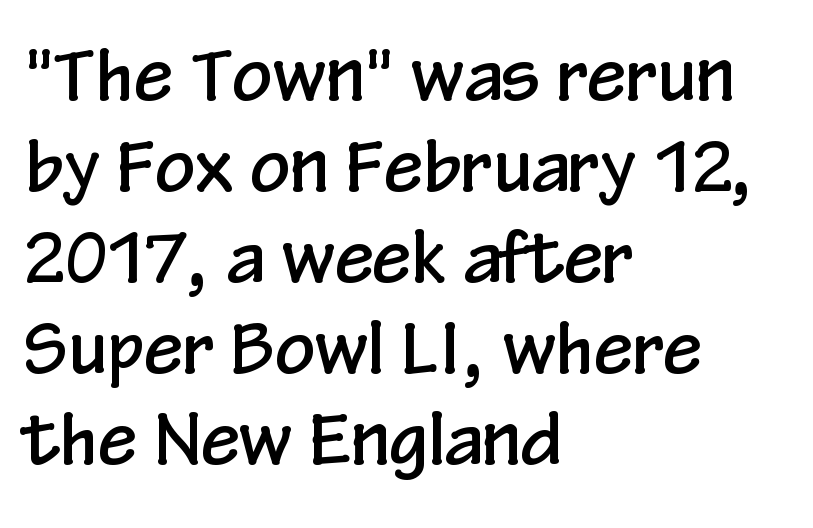
{"serif": "no", "italic": "no", "width": "condensed", "stroke_contrast": "low", "x_height": "medium", "monospaced": "no", "underline": "no", "align": "left", "line_spacing": "normal", "line_spacing_ratio": 1.3, "letter_spacing": "normal", "letter_spacing_em": 0.0, "glyph_px": 70}
